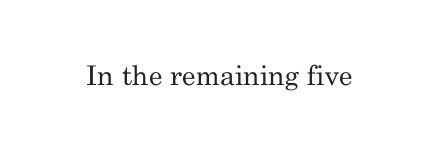
The image shows 27 px text type, upright; set normal letter spacing, not underlined.
